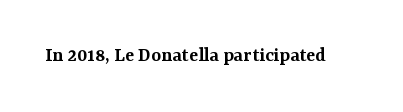
{"italic": "no", "bold": "semi", "underline": "no", "letter_spacing": "normal", "letter_spacing_em": 0.0, "glyph_px": 21}
